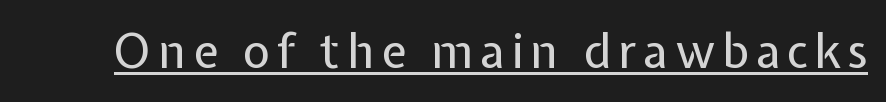
No feet cap the strokes, marking this as sans-serif type. The lettering stays uniformly vertical, giving the passage a roman look. A rule runs beneath these lines of type. Summary of weight: not heavy and not bold. Each letter keeps its own natural width here, so spacing adapts to shape.
